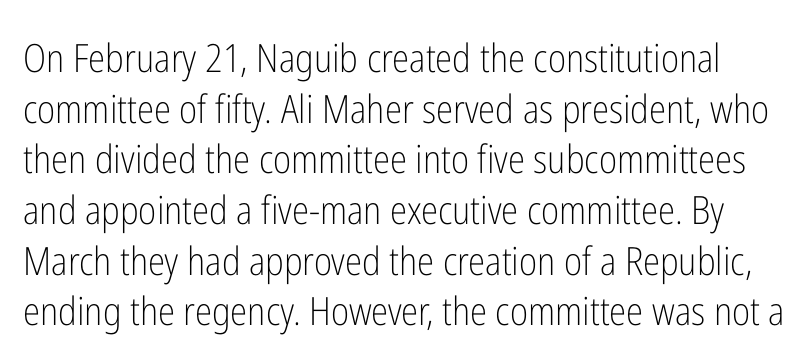
{"serif": "no", "italic": "no", "bold": "no", "weight": "light", "width": "condensed", "stroke_contrast": "low", "x_height": "medium", "monospaced": "no", "underline": "no", "line_spacing": "normal", "line_spacing_ratio": 1.3, "letter_spacing": "normal", "letter_spacing_em": 0.0, "glyph_px": 39}
